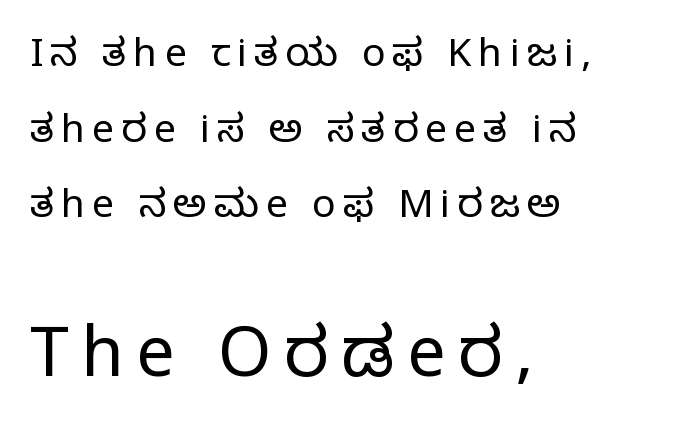
Q: Is the text bold? A: No.
Q: Is the text italic (slanted)? A: No, it is upright.
Q: Is the typeface a serif or a sans-serif typeface? A: Serif.
Q: Is the text underlined? A: No.
Q: How is the paragraph aligned? A: Left-aligned.
Q: Is the spacing between lines tight, normal or loose? A: Loose.
Q: Which block of text is set in a larger size, the first (top) or the second (bottom)? A: The second (bottom) one.
Q: Width (condensed, normal, or wide)? A: Normal.
Q: Stroke contrast? A: Low.
Q: x-height? A: Large.
Q: Monospaced? A: No.
